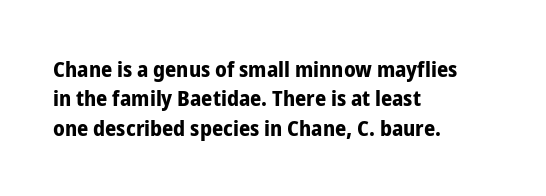
The vertical gap from one line to the next is medium. The rendering uses a bold face; every stroke is thick and dark. When letters stand straight like this, we call the style roman or upright. A typesetter would call this zero additional tracking.
